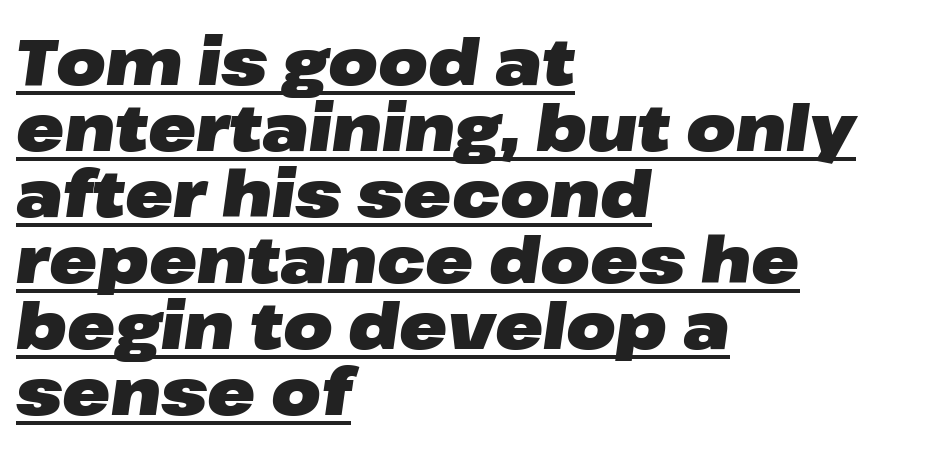
{"italic": "yes", "lean": "right", "slant_degrees": 8, "bold": "yes", "weight": "heavy", "width": "wide", "stroke_contrast": "low", "x_height": "medium", "monospaced": "no", "underline": "yes", "align": "left", "line_spacing": "tight", "line_spacing_ratio": 1.03, "letter_spacing": "normal", "letter_spacing_em": 0.0, "glyph_px": 64}
